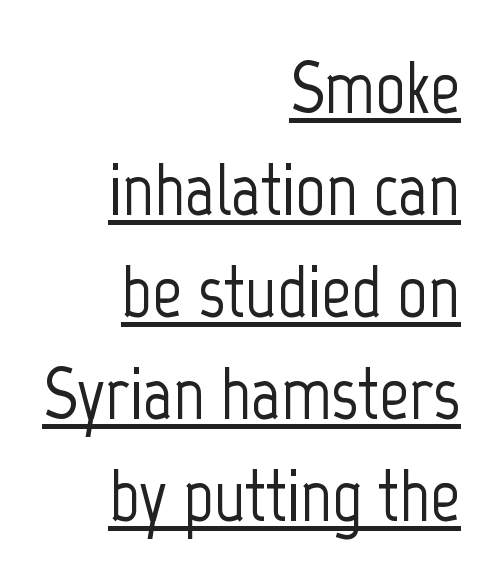
{"serif": "no", "italic": "no", "width": "condensed", "stroke_contrast": "low", "x_height": "medium", "monospaced": "no", "underline": "yes", "align": "right", "line_spacing": "normal", "line_spacing_ratio": 1.38, "letter_spacing": "normal", "letter_spacing_em": 0.0, "glyph_px": 74}
